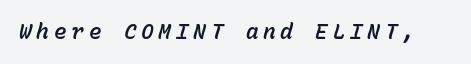
Designer's note — italics engaged. Letters rest on an invisible, unmarked baseline. This rendering widens character spacing well past its baseline value.
